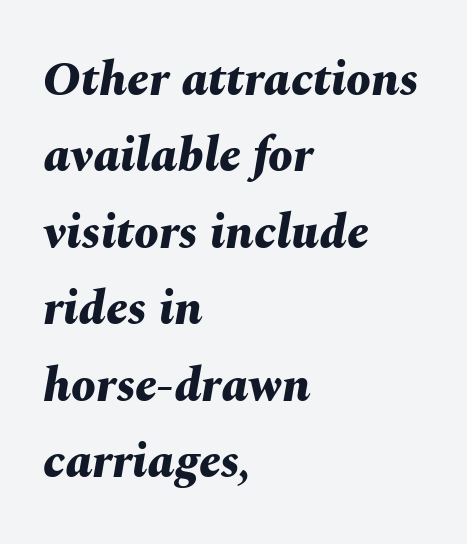
The compositor pushed each line to the left boundary. Just letters on the line, the space beneath them empty. The lettering tilts uniformly, giving the passage an italic look. The sample has been set heavy, in full bold. The letterforms sit shoulder to shoulder at normal distance. Vertical spacing — default.
